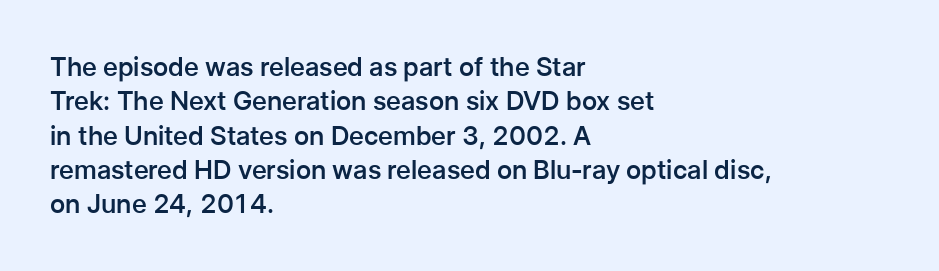
Q: Is the text bold? A: Semi-bold.
Q: Is the text italic (slanted)? A: No, it is upright.
Q: Is the text underlined? A: No.
Q: How is the paragraph aligned? A: Left-aligned.
Q: Is the spacing between letters normal or unusually wide? A: Normal.
Q: Is the spacing between lines tight, normal or loose? A: Normal.
